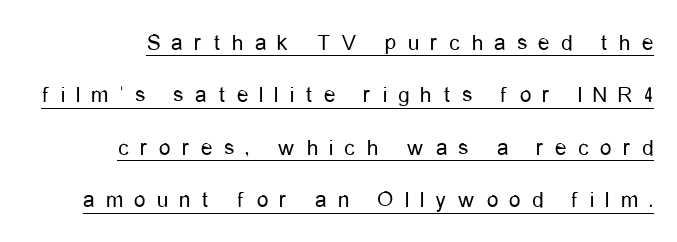
Q: Is the text bold? A: No.
Q: Is the text italic (slanted)? A: No, it is upright.
Q: Is the text underlined? A: Yes.
Q: Is the spacing between letters normal or unusually wide? A: Unusually wide.
Q: Is the spacing between lines tight, normal or loose? A: Loose.
